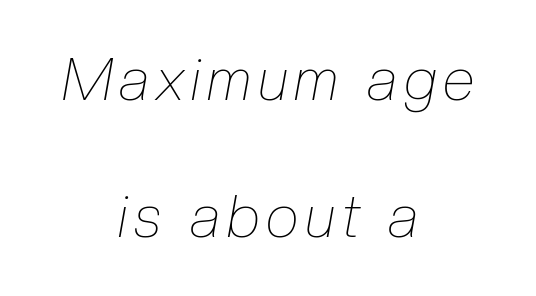
Q: Is the text bold? A: No.
Q: Is the text italic (slanted)? A: Yes, it leans right by about 10 degrees.
Q: Is the text underlined? A: No.
Q: How is the paragraph aligned? A: Centered.
Q: Is the spacing between lines tight, normal or loose? A: Loose.
Q: Width (condensed, normal, or wide)? A: Condensed.
Q: Stroke contrast? A: Low.
Q: x-height? A: Medium.
Q: Monospaced? A: No.
